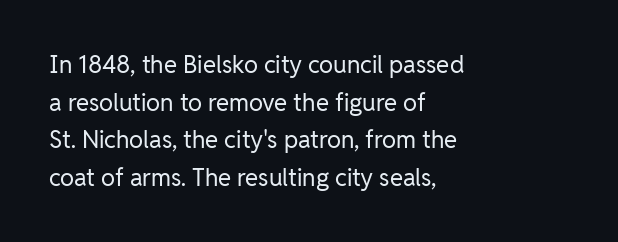
Q: Is the text bold? A: No.
Q: Is the text italic (slanted)? A: No, it is upright.
Q: Is the text underlined? A: No.
Q: How is the paragraph aligned? A: Left-aligned.
Q: Is the spacing between letters normal or unusually wide? A: Normal.
Q: Is the spacing between lines tight, normal or loose? A: Normal.
